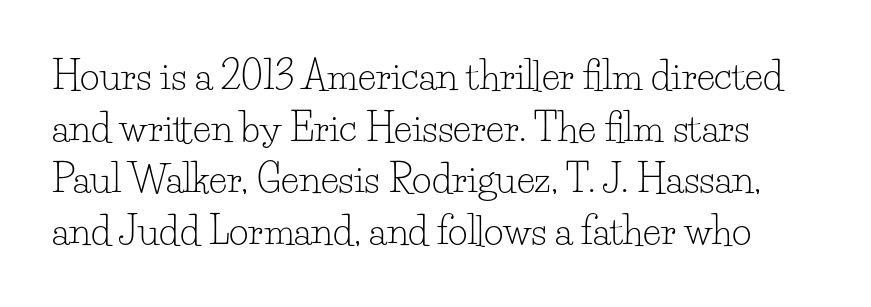
{"serif": "yes", "italic": "no", "bold": "no", "weight": "light", "width": "normal", "stroke_contrast": "low", "x_height": "small", "monospaced": "no", "underline": "no", "line_spacing": "normal", "line_spacing_ratio": 1.36, "letter_spacing": "normal", "letter_spacing_em": 0.0, "glyph_px": 38}
